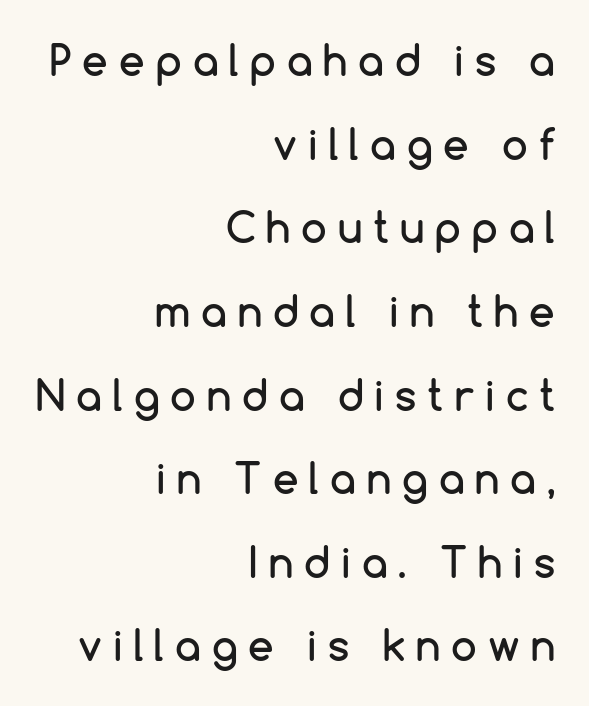
The image shows 41 px sans-serif type, upright; set right-aligned, loose line spacing (2.04x), unusually wide letter spacing (+0.27 em), not underlined; low stroke contrast and a medium x-height.
